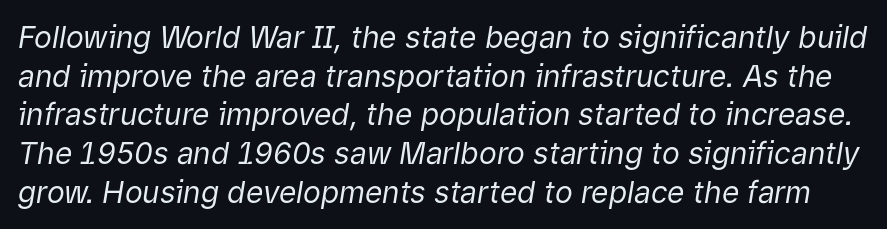
Q: Is the text bold? A: No.
Q: Is the text italic (slanted)? A: Yes, it leans right by about 9 degrees.
Q: Is the text underlined? A: No.
Q: Is the spacing between letters normal or unusually wide? A: Normal.
Q: Is the spacing between lines tight, normal or loose? A: Normal.
Q: Width (condensed, normal, or wide)? A: Normal.
Q: Stroke contrast? A: Low.
Q: x-height? A: Medium.
Q: Monospaced? A: No.
